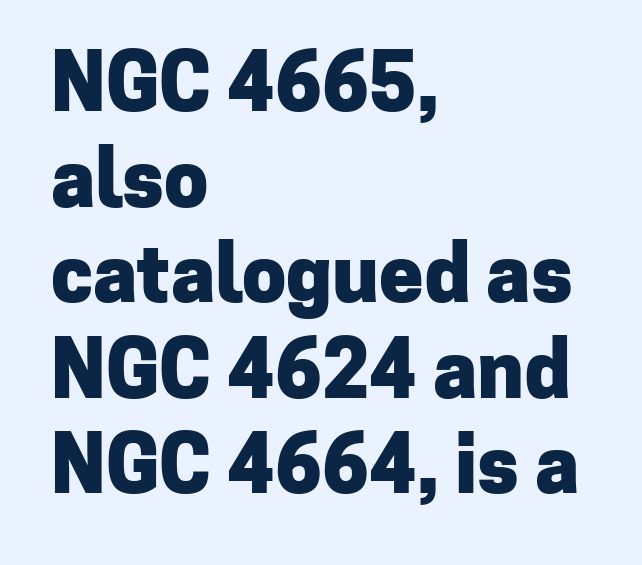
Characters follow at the spacing the type designer built in. Unmarked baselines from the first word to the last. Leftover space on each line is placed entirely after the last word. Summary of weight: heavy, a full bold.
